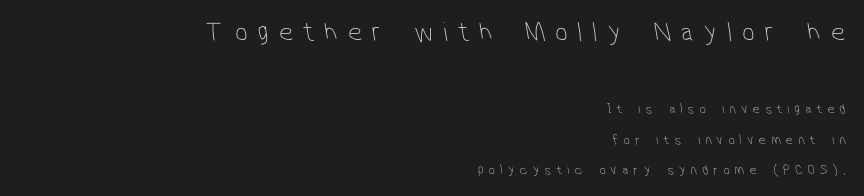
The image shows 28 px thin, condensed sans-serif type; set right-aligned, loose line spacing (2.18x), unusually wide letter spacing (+0.37 em), not underlined; the first (top) block is 2.0x larger; low stroke contrast and a medium x-height.
